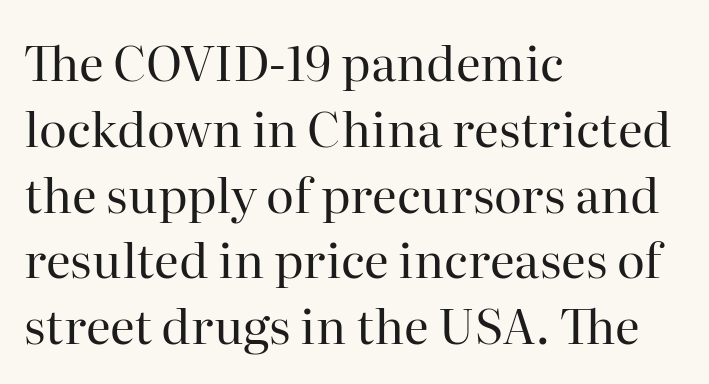
Evenly set lines give the paragraph a standard silhouette. Anything drawn beneath the words? Only blank space. Serif or sans? Serif — the stroke terminals have little feet. Stems and bowls with no extra thickness — not bold.
